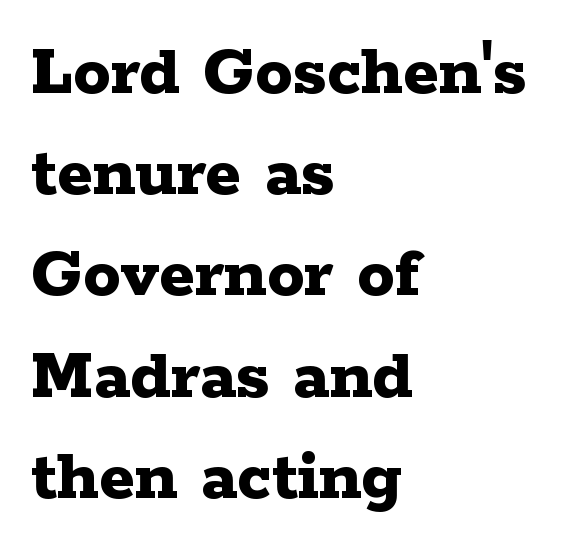
Notice how descenders clear the ascenders below comfortably — that's standard leading. The rendering uses natural spacing where letterforms have individual widths. One-word summary of the alignment: left. No word sits above an underline.
